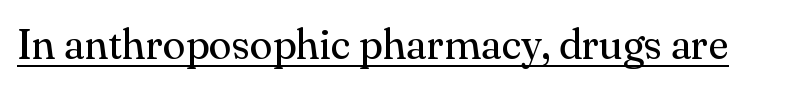
The image shows 42 px regular-weight serif type, upright; set normal letter spacing, underlined; medium stroke contrast and a small x-height.
